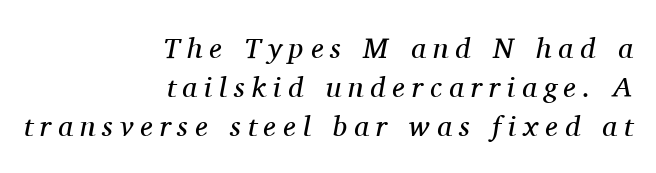
The image shows 29 px regular-weight serif type, italic (leaning right); set right-aligned, normal line spacing (1.35x), unusually wide letter spacing (+0.24 em), not underlined; medium stroke contrast and a medium x-height.
